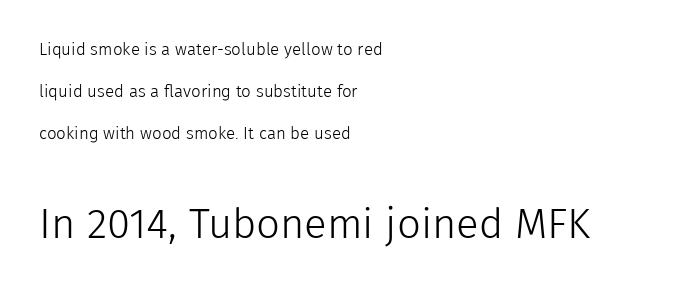
Notice how the passage keeps a crisp vertical edge on the left only. No extra ink here — the face is not bold. Think of a printed novel: that variable character pitch is what you see here. Each new line begins a long way beneath the previous one. Between one letter and the next there's only the usual sliver of space. Is this a sans? Yes — the strokes have no serifs.
